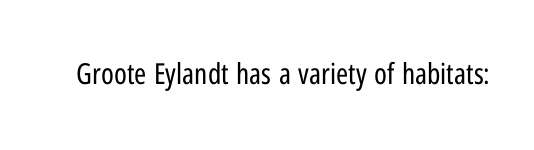
{"serif": "no", "italic": "no", "bold": "no", "weight": "regular", "width": "condensed", "stroke_contrast": "low", "x_height": "medium", "monospaced": "no", "underline": "no", "letter_spacing": "normal", "letter_spacing_em": 0.0, "glyph_px": 29}
